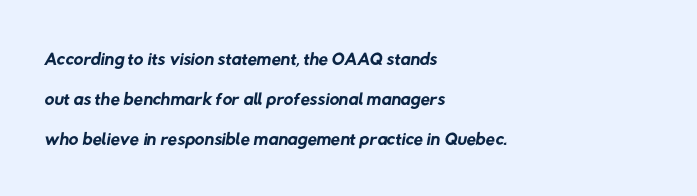
{"bold": "no", "underline": "no", "align": "left", "line_spacing": "normal", "line_spacing_ratio": 1.48, "letter_spacing": "normal", "letter_spacing_em": 0.0, "glyph_px": 27}
